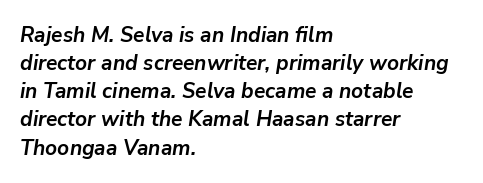
{"italic": "yes", "lean": "right", "slant_degrees": 9, "bold": "yes", "underline": "no", "align": "left", "line_spacing": "normal", "line_spacing_ratio": 1.34, "letter_spacing": "normal", "letter_spacing_em": 0.0, "glyph_px": 21}
